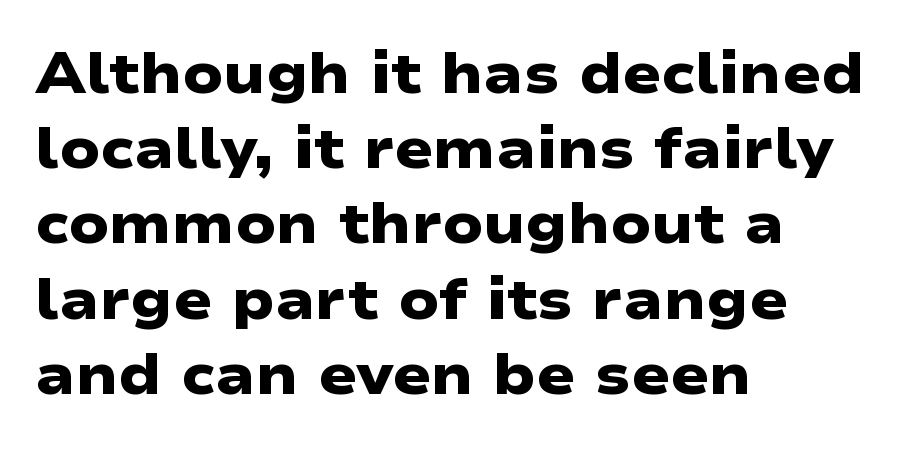
Rule under the text: the space is simply empty. In CSS terms this would be text-align: left. The type is set solid horizontally, with unmodified tracking. The lines sit at an ordinary, default distance from one another.
